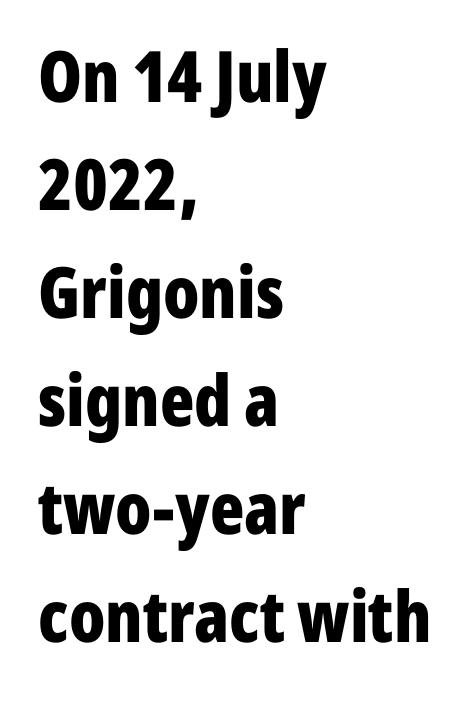
Nothing unusual about the tracking: characters are spaced as the font intends. The axis of the letterforms is exactly vertical. The area under the type is left untouched. To sum up the face: it is a sans, with no serifs. What's the leading like? Ordinary, nothing unusual.
